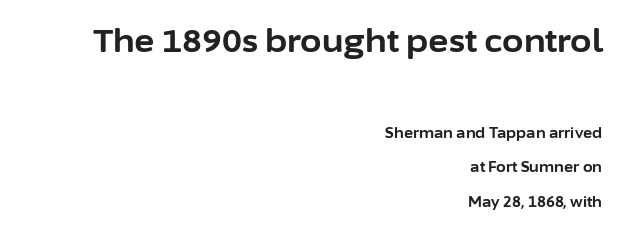
Q: Is the text bold? A: Yes.
Q: Is the text italic (slanted)? A: No, it is upright.
Q: Is the typeface a serif or a sans-serif typeface? A: Sans-serif.
Q: Is the text underlined? A: No.
Q: How is the paragraph aligned? A: Right-aligned.
Q: Is the spacing between letters normal or unusually wide? A: Normal.
Q: Is the spacing between lines tight, normal or loose? A: Loose.
Q: Which block of text is set in a larger size, the first (top) or the second (bottom)? A: The first (top) one.
Q: Width (condensed, normal, or wide)? A: Normal.
Q: Stroke contrast? A: Low.
Q: x-height? A: Medium.
Q: Monospaced? A: No.
